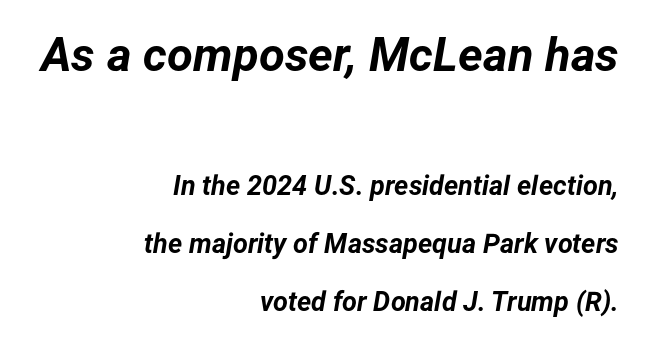
Vertical spacing — loose. These lines are rendered in a variable-pitch font. The initial chunk of copy outweighs the following chunk in type size. Spacing between characters is what you'd get straight out of the box. A clean baseline with only descenders dipping below it.
